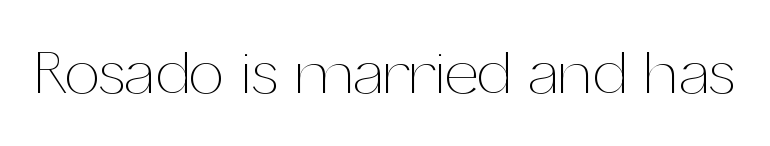
{"italic": "no", "bold": "no", "weight": "thin", "width": "normal", "stroke_contrast": "medium", "x_height": "medium", "monospaced": "no", "underline": "no", "letter_spacing": "normal", "letter_spacing_em": 0.0, "glyph_px": 62}
